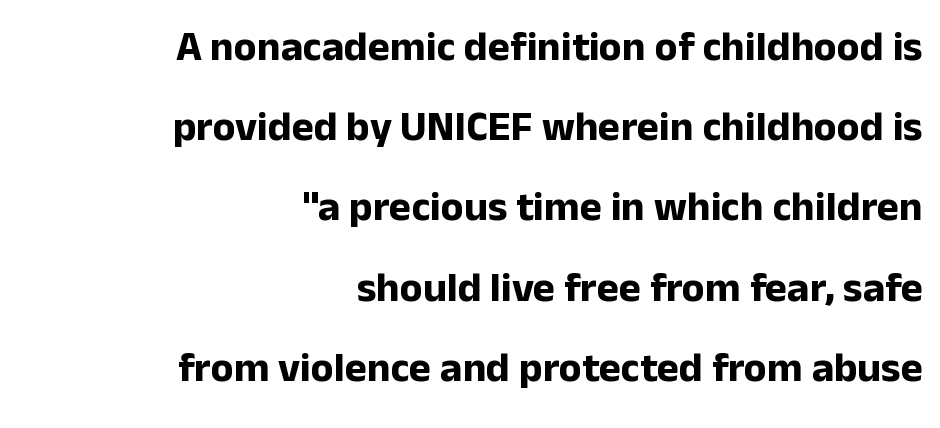
Descenders are the only things crossing below the line. Italic: no, the glyphs are upright roman. The setting favours the right margin, as signatures and pull-quotes sometimes do. The leading is generous, giving the passage an open texture. These lines carry a lot of weight — the face is fully bold.
